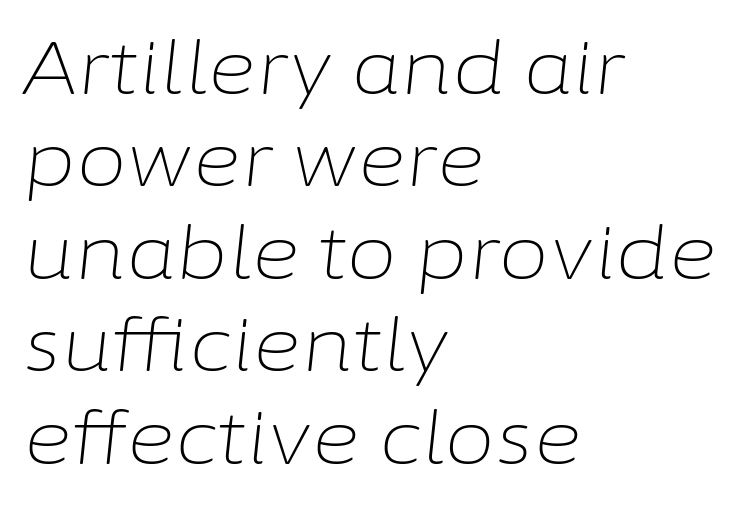
Q: Is the text bold? A: No.
Q: Is the text italic (slanted)? A: Yes, it leans right by about 6 degrees.
Q: Is the text underlined? A: No.
Q: How is the paragraph aligned? A: Left-aligned.
Q: Is the spacing between letters normal or unusually wide? A: Normal.
Q: Is the spacing between lines tight, normal or loose? A: Normal.
Q: Width (condensed, normal, or wide)? A: Normal.
Q: Stroke contrast? A: Low.
Q: x-height? A: Medium.
Q: Monospaced? A: No.
